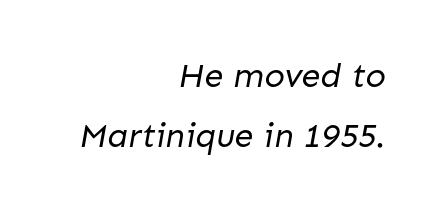
Q: Is the text bold? A: No.
Q: Is the typeface a serif or a sans-serif typeface? A: Sans-serif.
Q: Is the text underlined? A: No.
Q: How is the paragraph aligned? A: Right-aligned.
Q: Is the spacing between letters normal or unusually wide? A: Normal.
Q: Width (condensed, normal, or wide)? A: Normal.
Q: Stroke contrast? A: Low.
Q: x-height? A: Medium.
Q: Monospaced? A: No.
